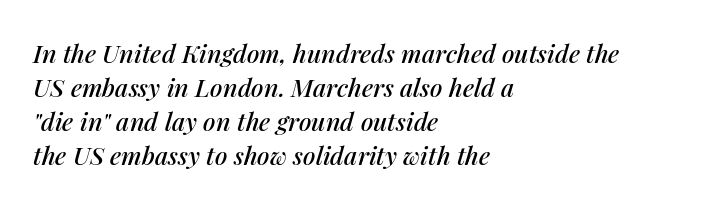
Q: Is the text italic (slanted)? A: Yes, it leans right by about 14 degrees.
Q: Is the text underlined? A: No.
Q: How is the paragraph aligned? A: Left-aligned.
Q: Is the spacing between letters normal or unusually wide? A: Normal.
Q: Is the spacing between lines tight, normal or loose? A: Normal.
